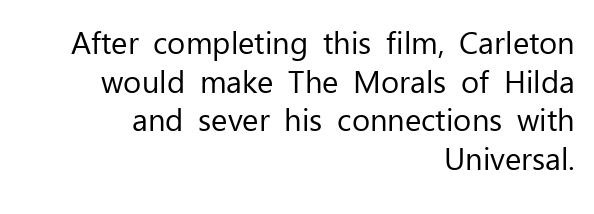
The image shows 31 px regular-weight sans-serif type, upright; set right-aligned, normal line spacing (1.25x), normal letter spacing, not underlined; low stroke contrast and a medium x-height.
